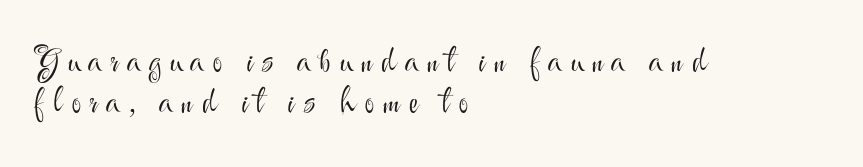
{"serif": "no", "bold": "no", "weight": "light", "width": "normal", "stroke_contrast": "medium", "x_height": "small", "monospaced": "no", "underline": "no", "align": "left", "line_spacing": "normal", "line_spacing_ratio": 1.25, "letter_spacing": "wide", "letter_spacing_em": 0.27, "glyph_px": 33}
